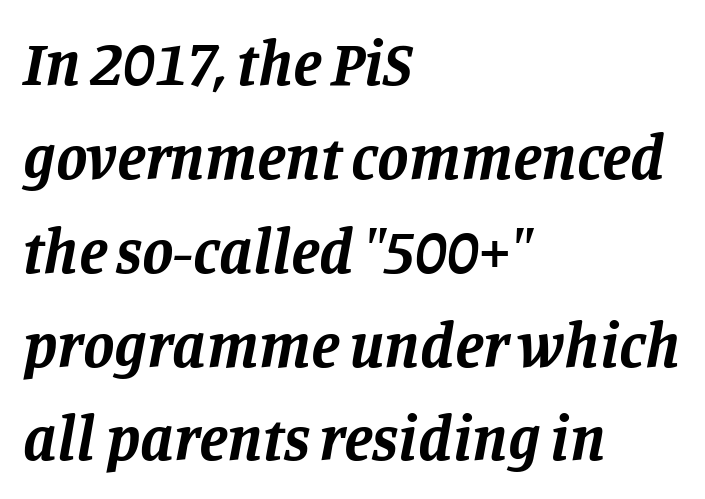
The image shows 63 px bold serif type, italic (leaning right); set left-aligned, normal line spacing (1.49x), normal letter spacing, not underlined; low stroke contrast and a large x-height.
